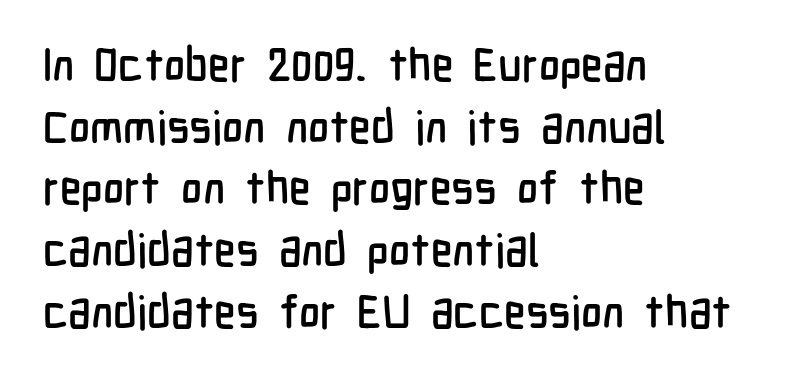
Q: Is the text italic (slanted)? A: No, it is upright.
Q: Is the typeface a serif or a sans-serif typeface? A: Sans-serif.
Q: Is the text underlined? A: No.
Q: How is the paragraph aligned? A: Left-aligned.
Q: Is the spacing between letters normal or unusually wide? A: Normal.
Q: Is the spacing between lines tight, normal or loose? A: Normal.
Q: Width (condensed, normal, or wide)? A: Condensed.
Q: Stroke contrast? A: Low.
Q: x-height? A: Medium.
Q: Monospaced? A: No.
